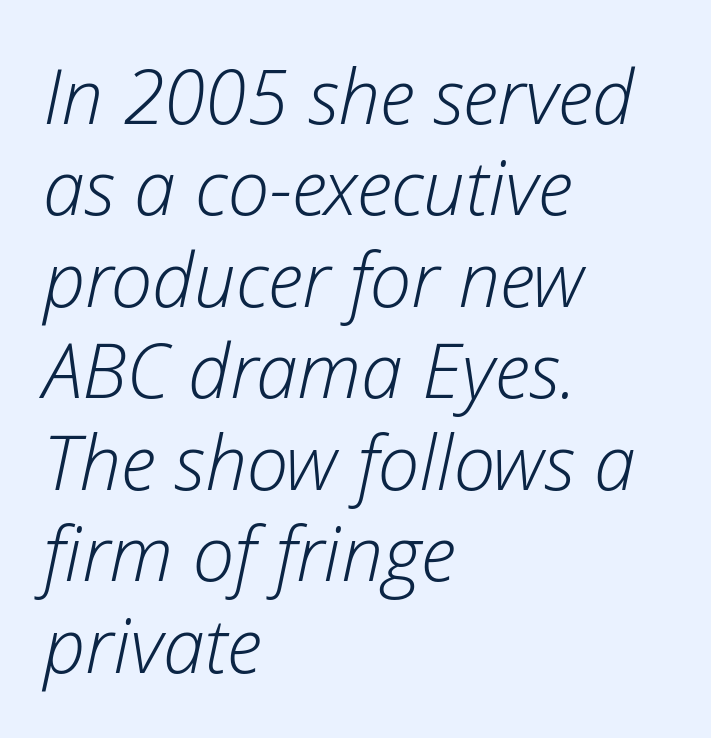
{"italic": "yes", "lean": "right", "slant_degrees": 12, "bold": "no", "weight": "light", "width": "normal", "stroke_contrast": "low", "x_height": "medium", "monospaced": "no", "underline": "no", "align": "left", "line_spacing_ratio": 1.22, "letter_spacing": "normal", "letter_spacing_em": 0.0, "glyph_px": 75}
